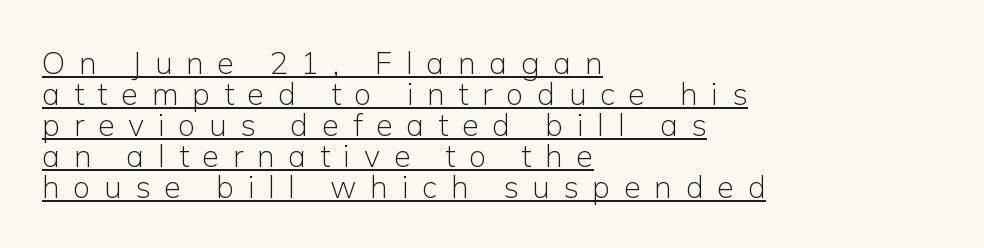
{"serif": "no", "italic": "no", "bold": "no", "weight": "light", "width": "normal", "stroke_contrast": "low", "x_height": "medium", "monospaced": "no", "underline": "yes", "align": "left", "line_spacing": "tight", "line_spacing_ratio": 1.0, "letter_spacing": "wide", "letter_spacing_em": 0.44, "glyph_px": 31}
